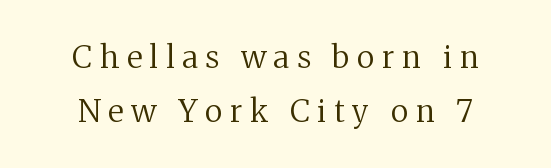
Q: Is the text bold? A: No.
Q: Is the text italic (slanted)? A: No, it is upright.
Q: Is the typeface a serif or a sans-serif typeface? A: Serif.
Q: Is the text underlined? A: No.
Q: Is the spacing between letters normal or unusually wide? A: Unusually wide.
Q: Width (condensed, normal, or wide)? A: Normal.
Q: Stroke contrast? A: Medium.
Q: x-height? A: Medium.
Q: Monospaced? A: No.
